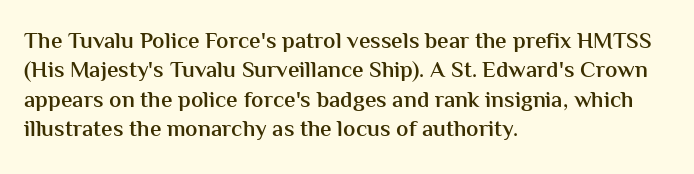
{"italic": "no", "bold": "semi", "underline": "no", "align": "left", "line_spacing": "normal", "line_spacing_ratio": 1.28, "letter_spacing": "normal", "letter_spacing_em": 0.0, "glyph_px": 23}
